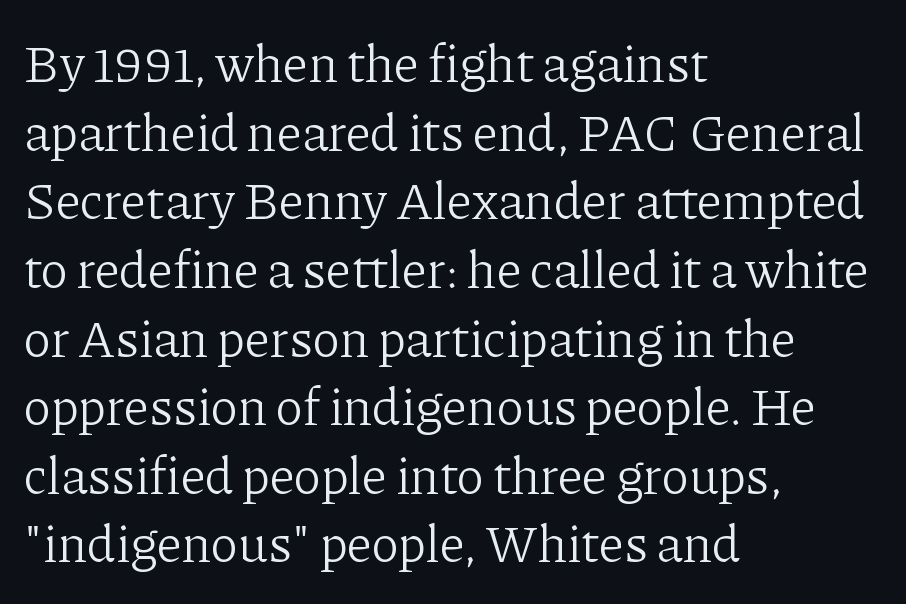
The image shows 52 px light serif type, upright; set left-aligned, normal line spacing (1.32x), normal letter spacing, not underlined; low stroke contrast and a medium x-height.
